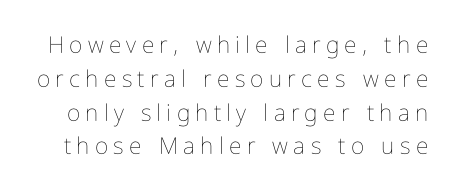
The image shows 23 px text type, upright; set normal line spacing (1.47x), unusually wide letter spacing (+0.23 em), not underlined.
